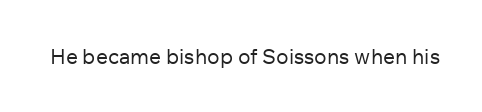
{"italic": "no", "bold": "no", "underline": "no", "letter_spacing": "normal", "letter_spacing_em": 0.0, "glyph_px": 21}
